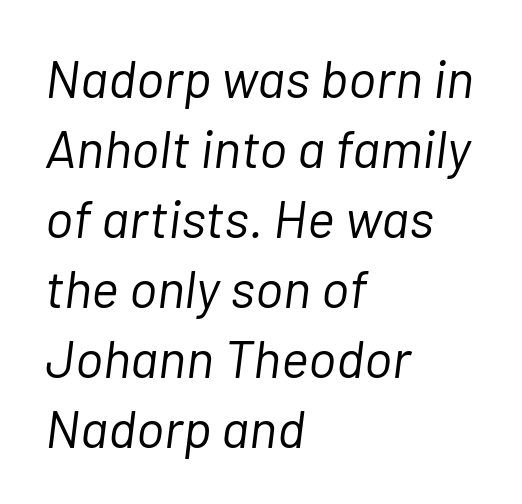
Q: Is the text bold? A: No.
Q: Is the text italic (slanted)? A: Yes, it leans right by about 7 degrees.
Q: Is the text underlined? A: No.
Q: How is the paragraph aligned? A: Left-aligned.
Q: Is the spacing between letters normal or unusually wide? A: Normal.
Q: Is the spacing between lines tight, normal or loose? A: Normal.
Q: Width (condensed, normal, or wide)? A: Normal.
Q: Stroke contrast? A: Low.
Q: x-height? A: Medium.
Q: Monospaced? A: No.
